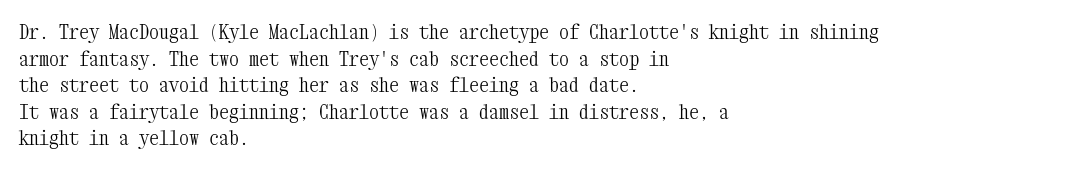
Q: Is the text bold? A: No.
Q: Is the text italic (slanted)? A: No, it is upright.
Q: Is the text underlined? A: No.
Q: How is the paragraph aligned? A: Left-aligned.
Q: Is the spacing between letters normal or unusually wide? A: Normal.
Q: Is the spacing between lines tight, normal or loose? A: Normal.
